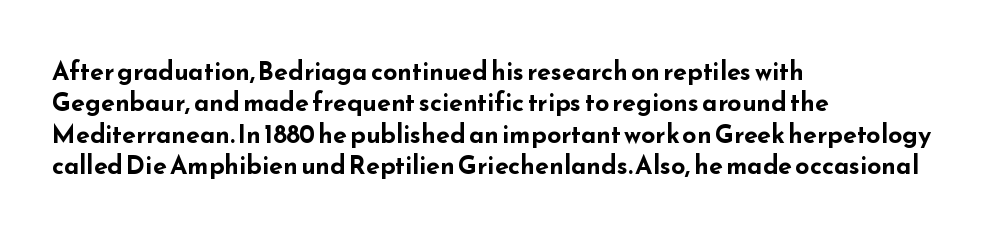
{"italic": "no", "bold": "yes", "underline": "no", "align": "left", "line_spacing": "normal", "line_spacing_ratio": 1.26, "letter_spacing": "normal", "letter_spacing_em": 0.0, "glyph_px": 25}
